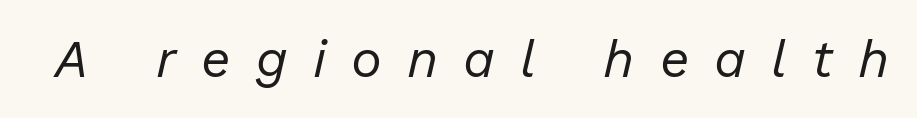
The image shows 52 px regular-weight type, italic (leaning right); set unusually wide letter spacing (+0.48 em), not underlined; low stroke contrast and a medium x-height.
